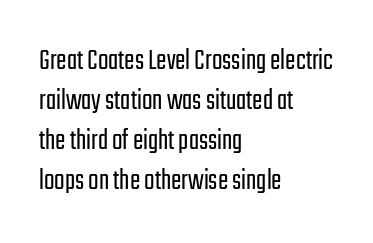
{"serif": "no", "italic": "no", "bold": "no", "weight": "light", "width": "condensed", "stroke_contrast": "low", "x_height": "medium", "monospaced": "no", "underline": "no", "align": "left", "line_spacing": "normal", "line_spacing_ratio": 1.29, "letter_spacing": "normal", "letter_spacing_em": 0.0, "glyph_px": 31}
